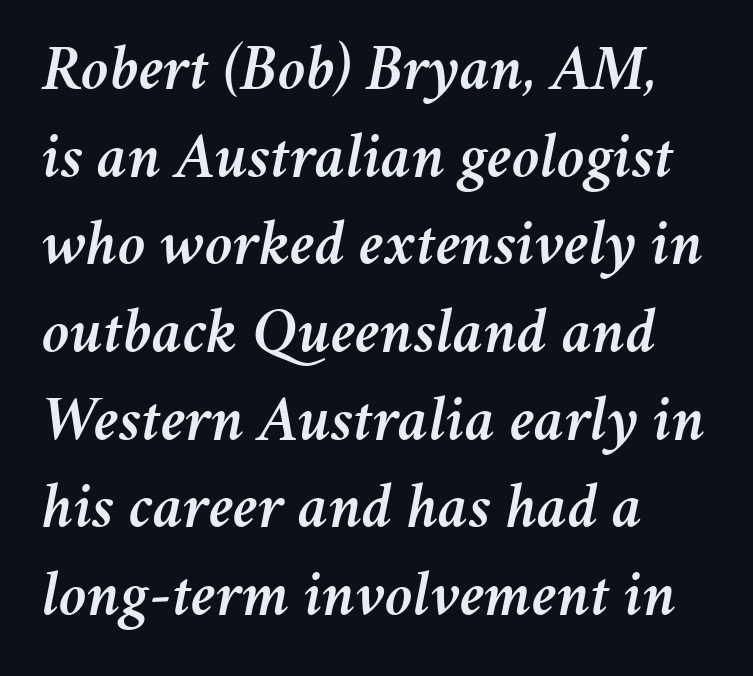
{"italic": "yes", "lean": "right", "slant_degrees": 11, "width": "normal", "stroke_contrast": "medium", "x_height": "medium", "monospaced": "no", "underline": "no", "align": "left", "line_spacing": "normal", "line_spacing_ratio": 1.37, "letter_spacing": "normal", "letter_spacing_em": 0.0, "glyph_px": 64}
